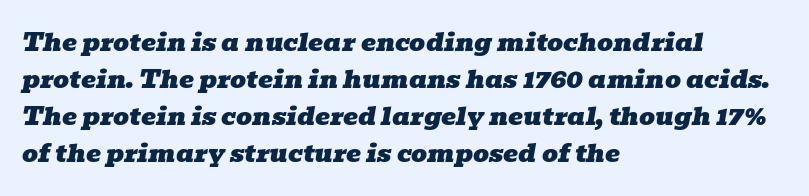
The image shows 25 px text type, italic (leaning right); set left-aligned, normal line spacing (1.48x), normal letter spacing, not underlined.
